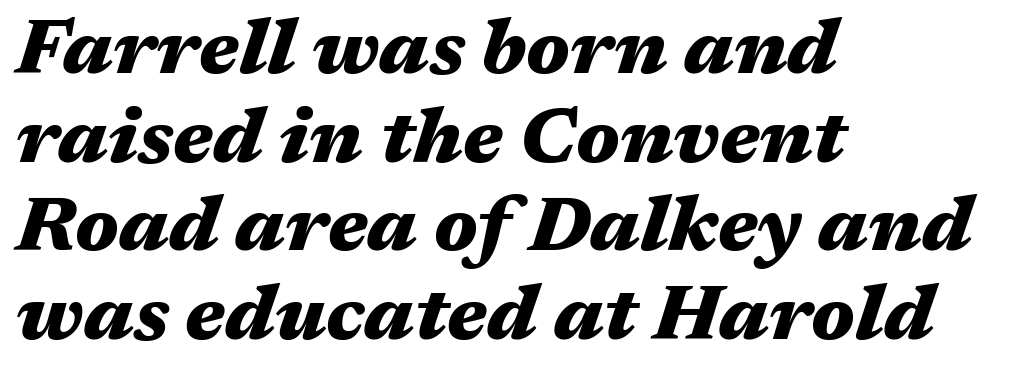
The image shows 77 px heavy, wide type, italic (leaning right); set left-aligned, tight line spacing (1.15x), normal letter spacing, not underlined; medium stroke contrast and a medium x-height.
